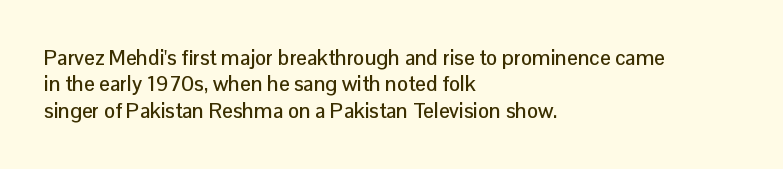
The image shows 21 px text type, upright; set left-aligned, normal line spacing (1.26x), normal letter spacing, not underlined.
